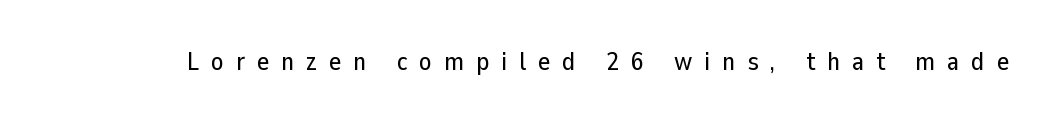
The image shows 26 px text type, upright; set unusually wide letter spacing (+0.46 em), not underlined.
